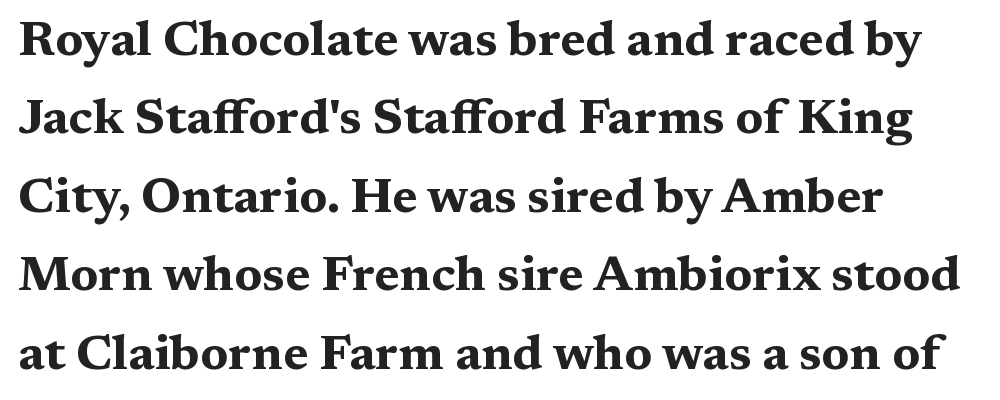
Q: Is the text bold? A: Yes.
Q: Is the text italic (slanted)? A: No, it is upright.
Q: Is the typeface a serif or a sans-serif typeface? A: Serif.
Q: Is the text underlined? A: No.
Q: How is the paragraph aligned? A: Left-aligned.
Q: Is the spacing between letters normal or unusually wide? A: Normal.
Q: Is the spacing between lines tight, normal or loose? A: Normal.
Q: Width (condensed, normal, or wide)? A: Wide.
Q: Stroke contrast? A: Medium.
Q: x-height? A: Medium.
Q: Monospaced? A: No.
